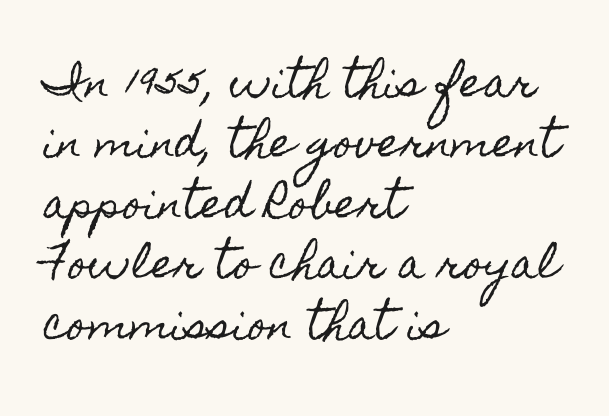
This sample has the flowing, uneven cadence of proportional lettering. The letters sit at their default tracking, neither squeezed nor spread. Each new line begins a customary step beneath the previous one. The area under the type is left untouched. Caption: multi-line text, flush left, ragged right.
